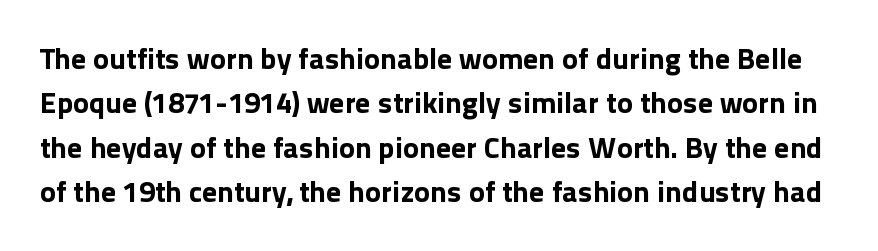
Q: Is the text bold? A: Yes.
Q: Is the text italic (slanted)? A: No, it is upright.
Q: Is the typeface a serif or a sans-serif typeface? A: Sans-serif.
Q: Is the text underlined? A: No.
Q: Is the spacing between letters normal or unusually wide? A: Normal.
Q: Is the spacing between lines tight, normal or loose? A: Normal.
Q: Width (condensed, normal, or wide)? A: Normal.
Q: x-height? A: Medium.
Q: Monospaced? A: No.
